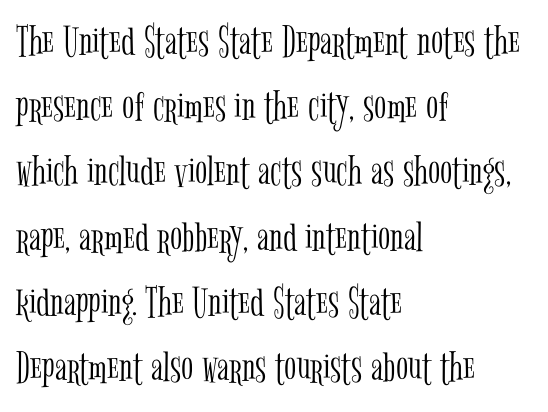
Q: Is the text bold? A: No.
Q: Is the text italic (slanted)? A: No, it is upright.
Q: Is the typeface a serif or a sans-serif typeface? A: Serif.
Q: Is the text underlined? A: No.
Q: How is the paragraph aligned? A: Left-aligned.
Q: Is the spacing between letters normal or unusually wide? A: Normal.
Q: Is the spacing between lines tight, normal or loose? A: Normal.
Q: Width (condensed, normal, or wide)? A: Condensed.
Q: Stroke contrast? A: Low.
Q: x-height? A: Medium.
Q: Monospaced? A: No.
